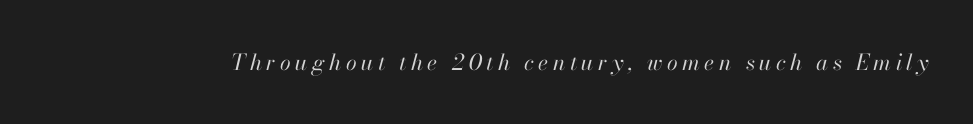
No word sits above an underline. The passage shown has open, widely tracked lettering throughout. Rendered with sloped, italic letterforms. Summary of weight: not heavy and not bold.
